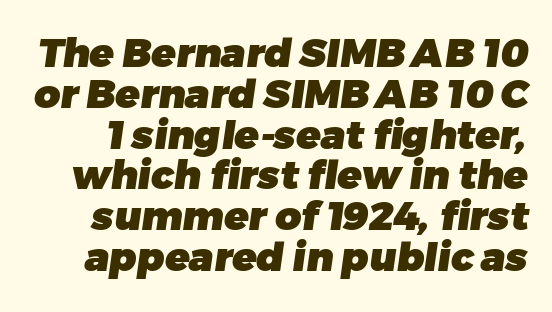
The image shows 40 px heavy sans-serif type; set tight line spacing (1.02x), normal letter spacing, not underlined; low stroke contrast and a medium x-height.
